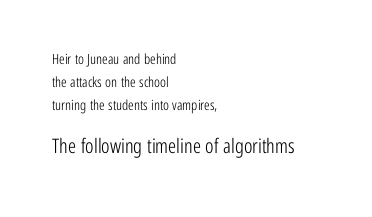
The image shows 20 px text type, upright; set left-aligned, normal line spacing (1.63x), normal letter spacing, not underlined; the second (bottom) block is 1.43x larger.
